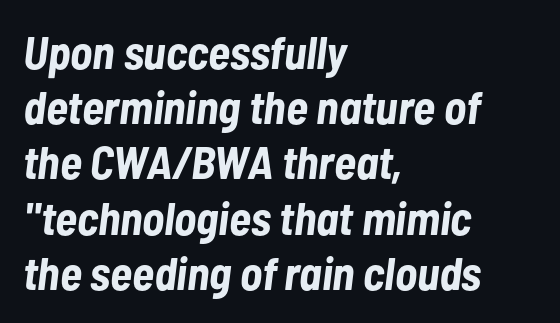
The area under the type is left untouched. A classic flush-left, rag-right setting is used for this passage. The passage shown is emphatically bold. There's an unmistakable incline to the writing here. Caption: standard tracking, unaltered.
